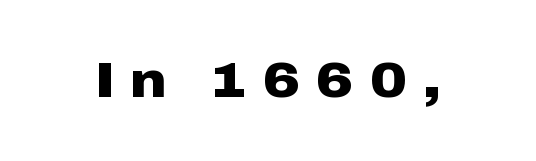
The image shows 50 px heavy, wide sans-serif type, upright; set unusually wide letter spacing (+0.33 em), not underlined; low stroke contrast and a medium x-height.
